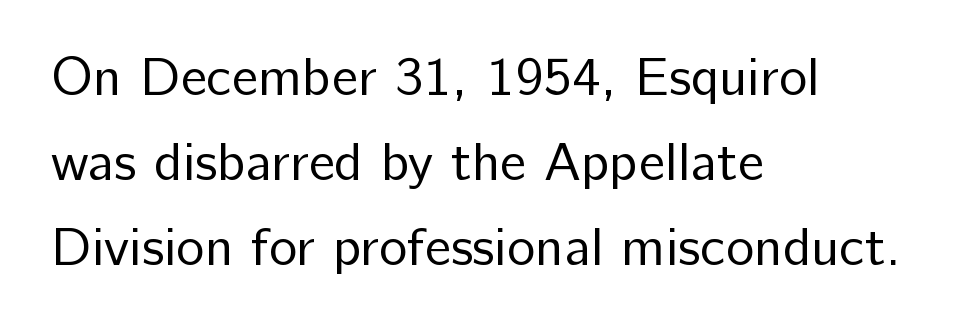
The characters are drawn with everyday or finer stroke widths. The glyphs in this specimen are sans serif. This sample uses an upright cut, with every glyph sitting square on the baseline. Character widths vary here, with narrow letters taking less room than wide ones.
